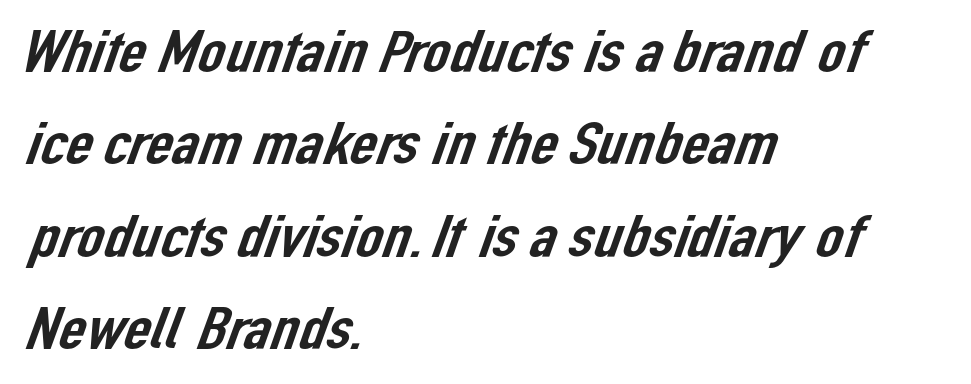
{"serif": "no", "width": "normal", "stroke_contrast": "low", "x_height": "medium", "monospaced": "no", "underline": "no", "align": "left", "line_spacing": "normal", "line_spacing_ratio": 1.54, "letter_spacing": "normal", "letter_spacing_em": 0.0, "glyph_px": 60}
